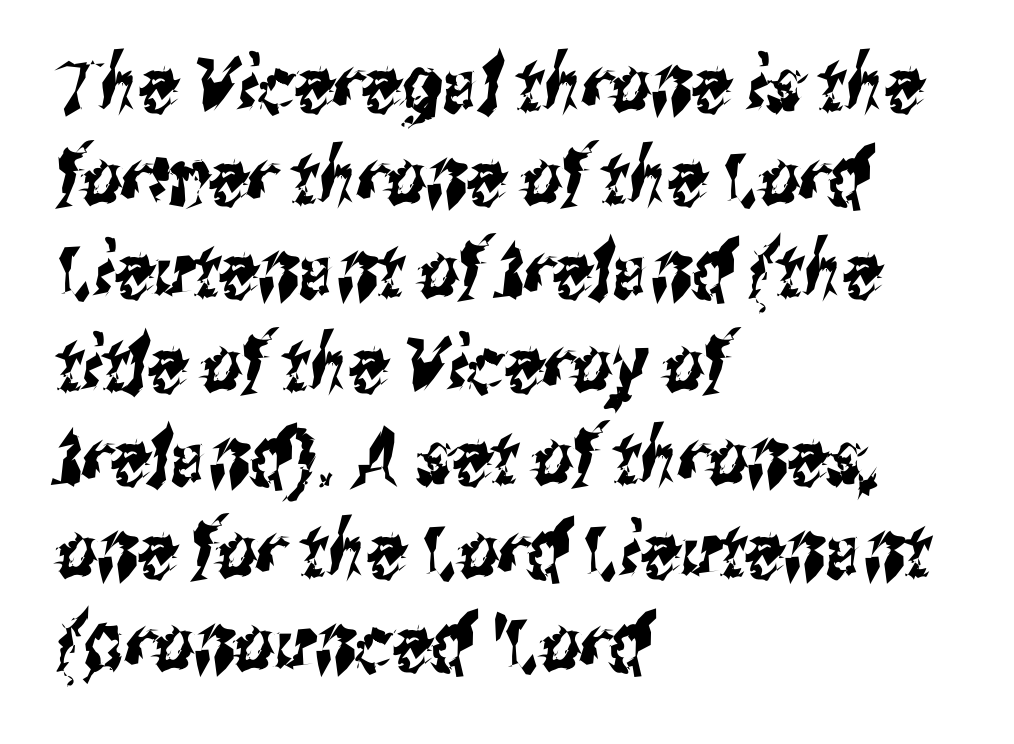
Q: Is the typeface a serif or a sans-serif typeface? A: Sans-serif.
Q: Is the text underlined? A: No.
Q: How is the paragraph aligned? A: Left-aligned.
Q: Is the spacing between letters normal or unusually wide? A: Normal.
Q: Width (condensed, normal, or wide)? A: Condensed.
Q: Stroke contrast? A: Medium.
Q: x-height? A: Medium.
Q: Monospaced? A: No.
